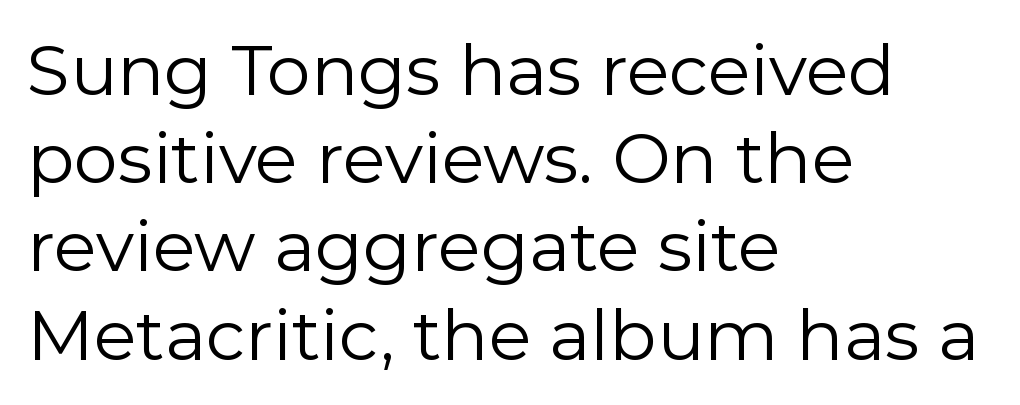
The image shows 70 px regular-weight sans-serif type, upright; set left-aligned, normal line spacing (1.26x), normal letter spacing, not underlined; low stroke contrast and a medium x-height.
